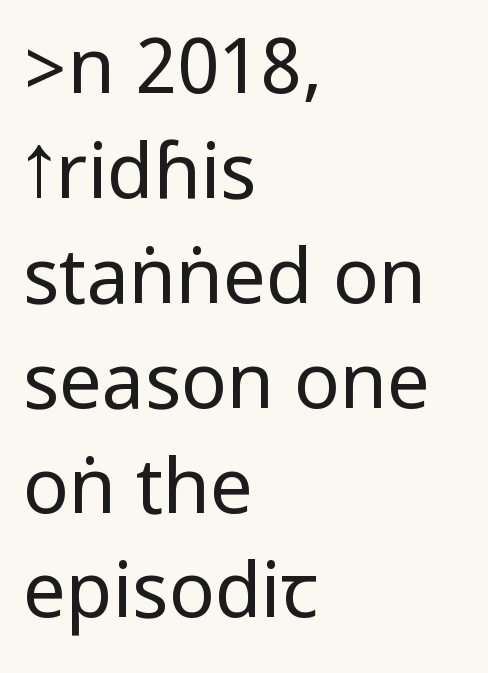
{"serif": "no", "italic": "no", "bold": "no", "weight": "regular", "width": "condensed", "stroke_contrast": "low", "underline": "no", "align": "left", "line_spacing": "normal", "line_spacing_ratio": 1.38, "letter_spacing": "normal", "letter_spacing_em": 0.0, "glyph_px": 76}
